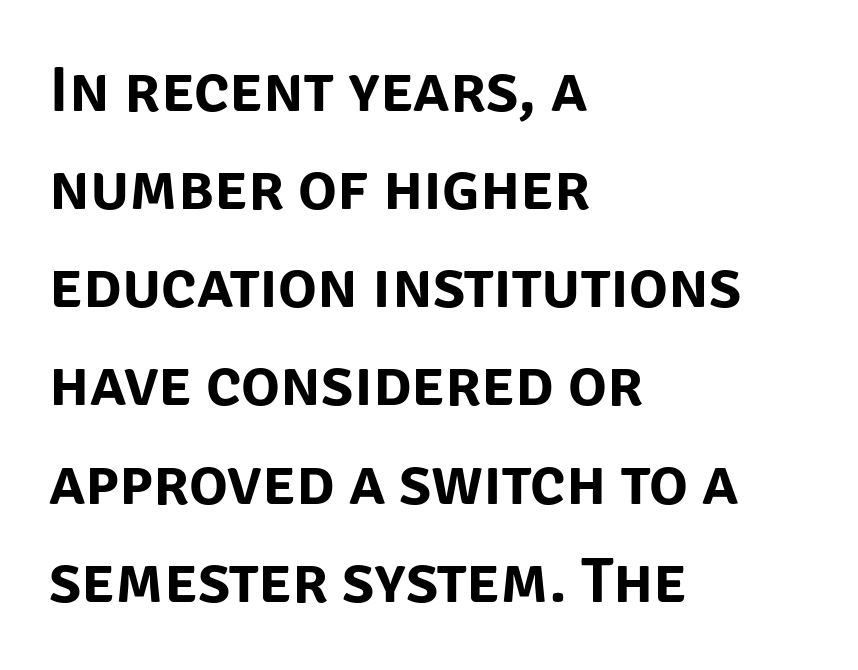
Default kerning and tracking; the words read as compact shapes. All the whitespace from short lines collects on the right. A typesetter would call this proportional, since set widths differ per character. I'd call this a sans setting — the letters go barefoot. Leading matches the norm, producing a regular column. Plain, unruled lines of type.
